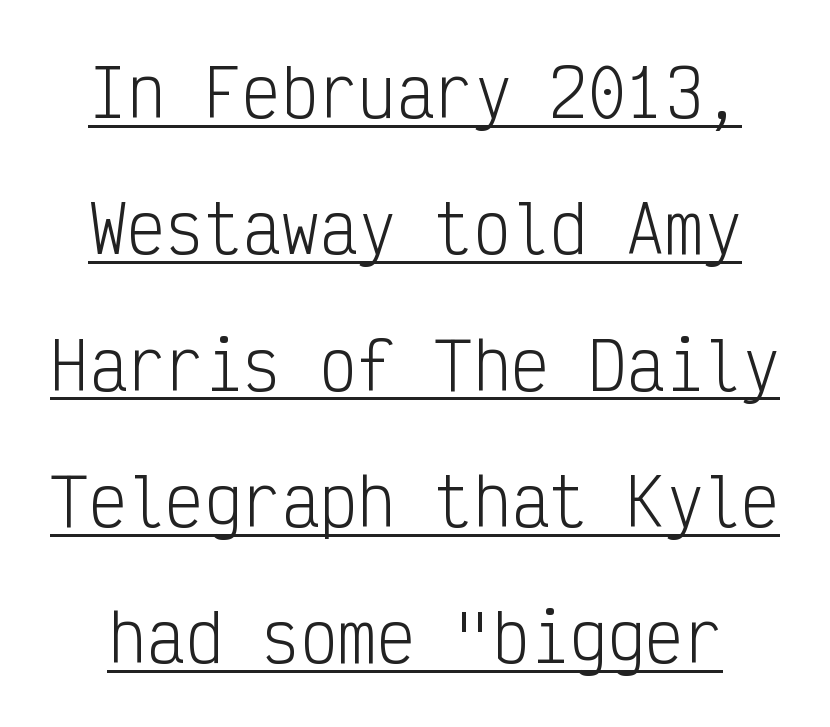
{"serif": "no", "italic": "no", "bold": "no", "weight": "light", "width": "condensed", "stroke_contrast": "low", "x_height": "medium", "monospaced": "yes", "underline": "yes", "line_spacing": "loose", "line_spacing_ratio": 2.13, "letter_spacing": "normal", "letter_spacing_em": 0.0, "glyph_px": 64}
